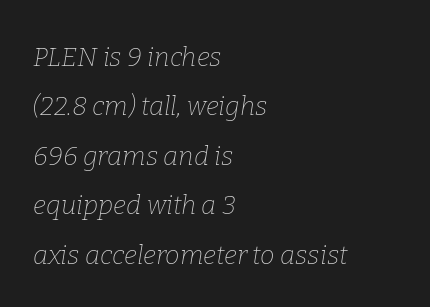
The image shows 26 px text type, italic (leaning right); set left-aligned, loose line spacing (1.9x), normal letter spacing, not underlined.
